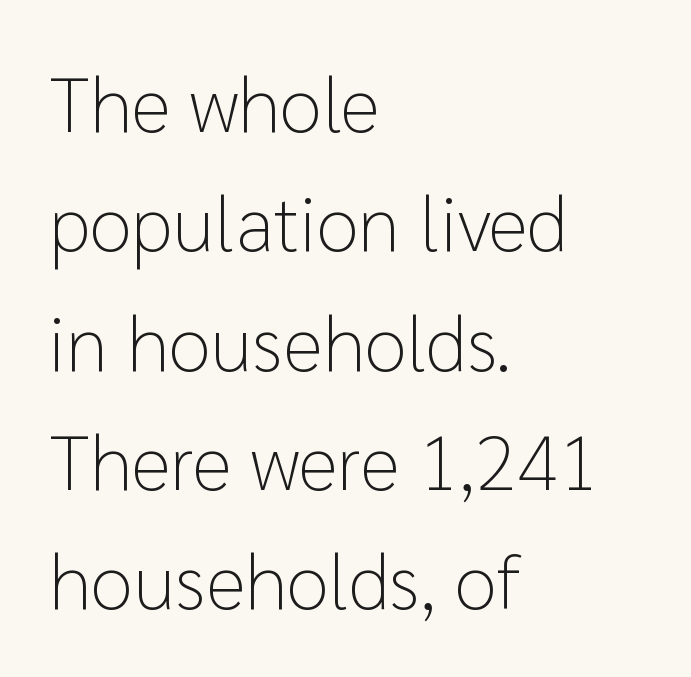
{"serif": "no", "italic": "no", "bold": "no", "weight": "light", "width": "normal", "stroke_contrast": "low", "x_height": "medium", "monospaced": "no", "underline": "no", "align": "left", "line_spacing": "normal", "line_spacing_ratio": 1.55, "letter_spacing": "normal", "letter_spacing_em": 0.0, "glyph_px": 77}
